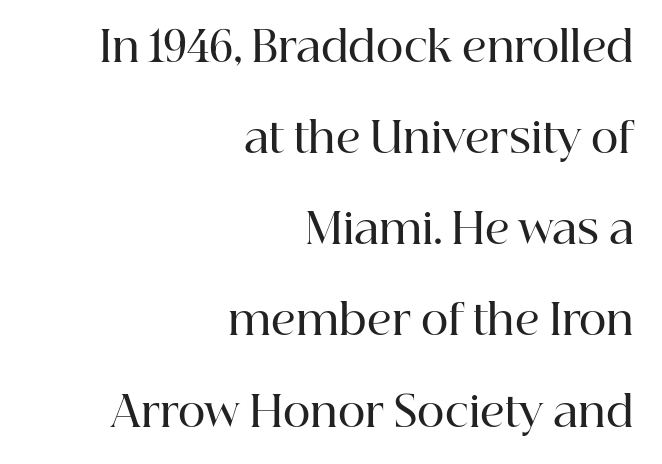
Q: Is the text bold? A: Semi-bold.
Q: Is the text italic (slanted)? A: No, it is upright.
Q: Is the typeface a serif or a sans-serif typeface? A: Serif.
Q: Is the text underlined? A: No.
Q: How is the paragraph aligned? A: Right-aligned.
Q: Is the spacing between letters normal or unusually wide? A: Normal.
Q: Is the spacing between lines tight, normal or loose? A: Loose.
Q: Width (condensed, normal, or wide)? A: Normal.
Q: Stroke contrast? A: High.
Q: x-height? A: Medium.
Q: Monospaced? A: No.
